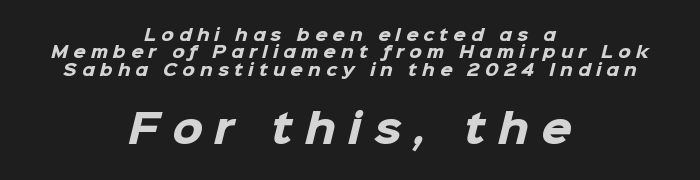
{"serif": "no", "bold": "yes", "weight": "heavy", "width": "normal", "stroke_contrast": "low", "x_height": "medium", "monospaced": "no", "underline": "no", "align": "center", "line_spacing": "tight", "line_spacing_ratio": 1.09, "letter_spacing": "wide", "letter_spacing_em": 0.32, "larger_block": "second", "size_ratio": 2.44, "glyph_px": 39}
